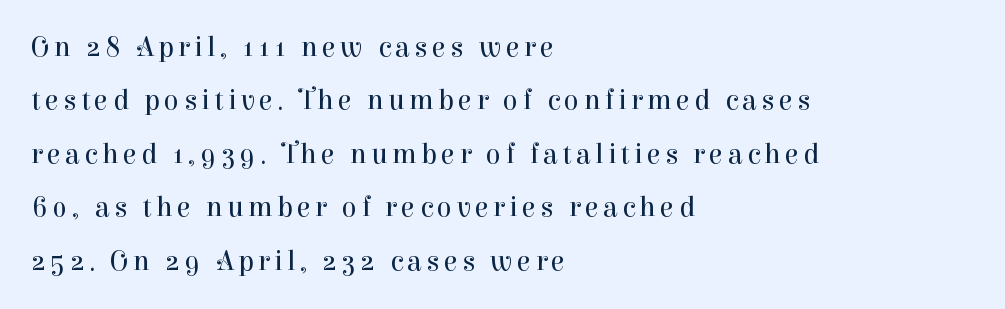
Line spacing here is loose. The strokes carry an ordinary text weight at most. A typesetter would call this proportional, since set widths differ per character. Left-aligned paragraph, ragged on the right. Anything drawn beneath the words? Only blank space.
